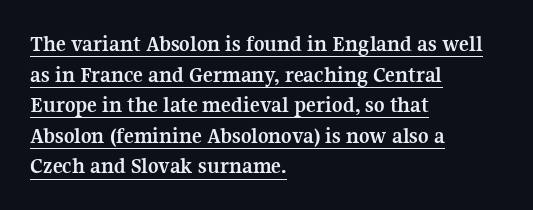
{"italic": "no", "bold": "yes", "underline": "yes", "align": "left", "line_spacing": "normal", "line_spacing_ratio": 1.33, "letter_spacing": "normal", "letter_spacing_em": 0.0, "glyph_px": 23}
